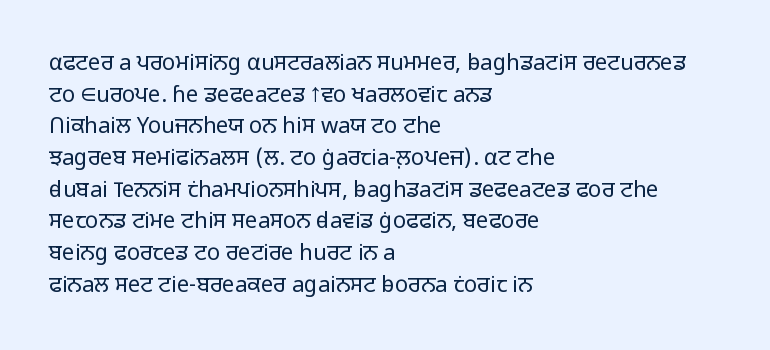
Ordinary non-slanted type is in use. Whoever set this chose a conventional vertical rhythm. Nothing unusual about the tracking: characters are spaced as the font intends. Every row of glyphs begins at an identical x-position on the left.
